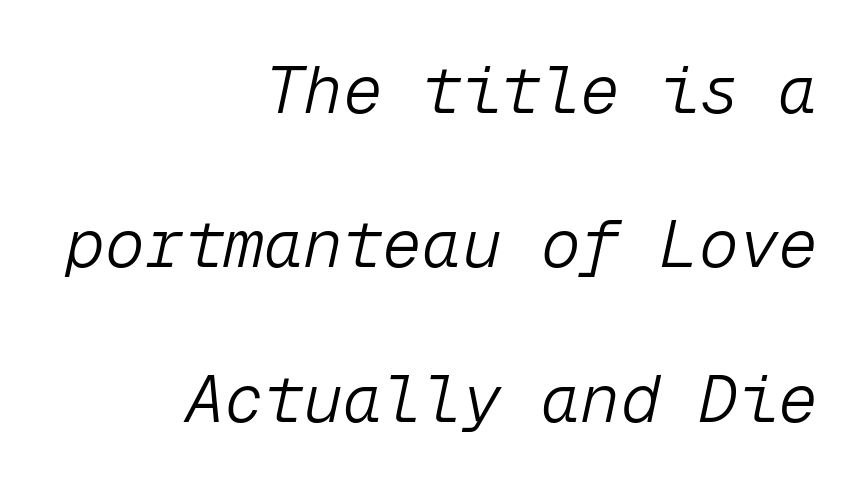
{"italic": "yes", "lean": "right", "slant_degrees": 12, "bold": "no", "weight": "light", "width": "normal", "stroke_contrast": "low", "x_height": "medium", "monospaced": "yes", "underline": "no", "align": "right", "line_spacing": "loose", "line_spacing_ratio": 2.34, "letter_spacing": "normal", "letter_spacing_em": 0.0, "glyph_px": 66}
